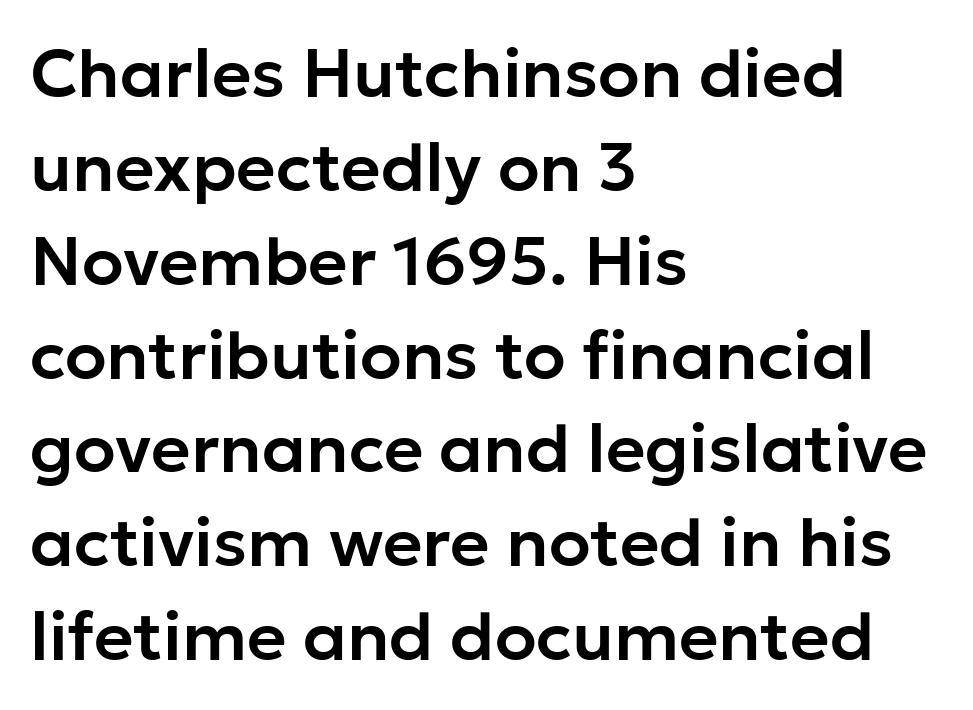
This sample keeps an unexceptional amount of space between lines. A clean baseline with only descenders dipping below it. What kind of face is this? One without serifs — a sans. In terms of letterspacing, this is plain default setting. Where is the straight margin? On the left. Varying glyph widths throughout — classic text-font behaviour.
